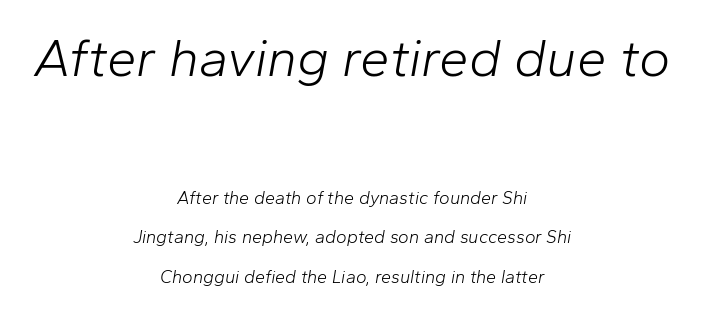
{"italic": "yes", "lean": "right", "slant_degrees": 10, "bold": "no", "weight": "light", "width": "normal", "stroke_contrast": "low", "x_height": "medium", "monospaced": "no", "underline": "no", "align": "center", "line_spacing": "loose", "line_spacing_ratio": 2.21, "letter_spacing": "normal", "letter_spacing_em": 0.0, "larger_block": "first", "size_ratio": 2.94, "glyph_px": 53}
